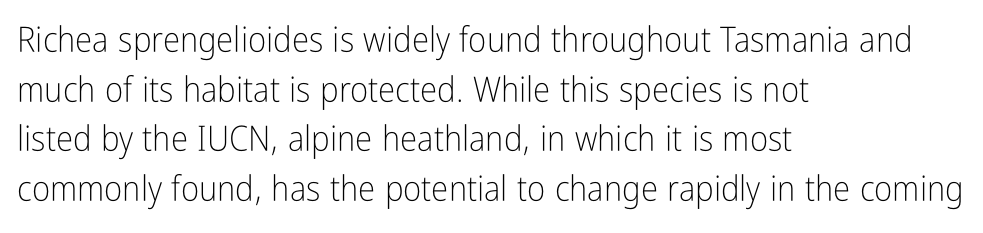
{"serif": "no", "italic": "no", "bold": "no", "weight": "light", "width": "condensed", "stroke_contrast": "low", "x_height": "medium", "monospaced": "no", "underline": "no", "align": "left", "line_spacing": "normal", "line_spacing_ratio": 1.42, "letter_spacing": "normal", "letter_spacing_em": 0.0, "glyph_px": 35}
